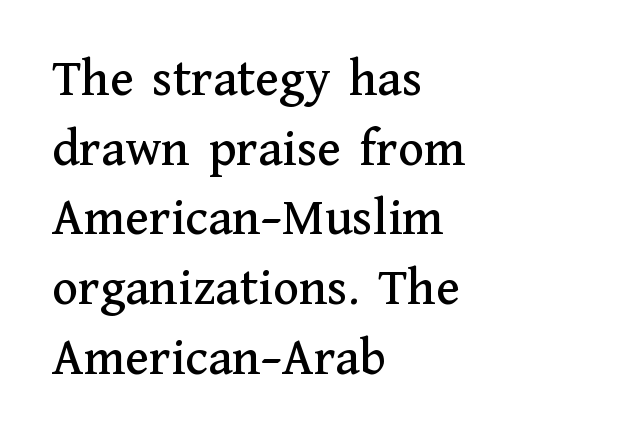
{"serif": "yes", "italic": "no", "width": "normal", "stroke_contrast": "medium", "x_height": "medium", "monospaced": "no", "underline": "no", "align": "left", "line_spacing": "normal", "line_spacing_ratio": 1.29, "letter_spacing": "normal", "letter_spacing_em": 0.0, "glyph_px": 54}
